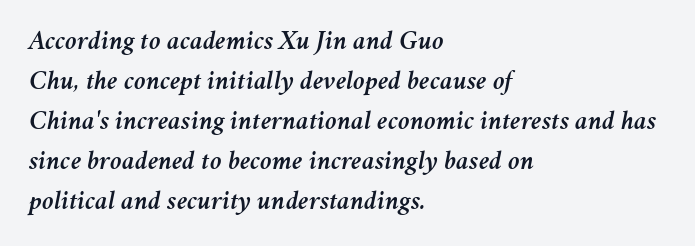
The image shows 27 px text type, italic (leaning right); set left-aligned, normal line spacing (1.48x), normal letter spacing, not underlined.
